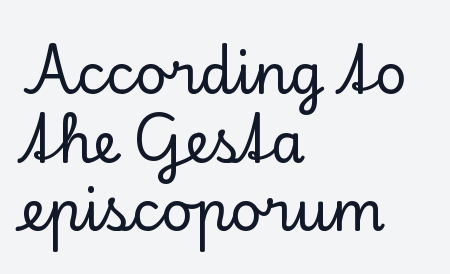
{"italic": "no", "width": "normal", "stroke_contrast": "low", "x_height": "small", "monospaced": "no", "underline": "no", "align": "left", "line_spacing": "normal", "line_spacing_ratio": 1.25, "letter_spacing": "normal", "letter_spacing_em": 0.0, "glyph_px": 55}
